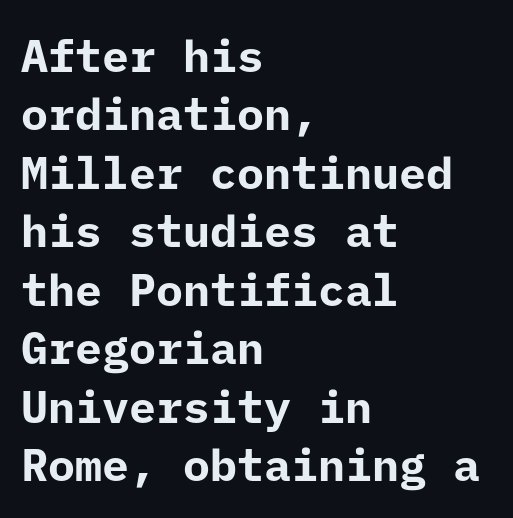
{"serif": "no", "italic": "no", "bold": "yes", "weight": "bold", "width": "normal", "stroke_contrast": "low", "x_height": "medium", "underline": "no", "align": "left", "line_spacing": "normal", "line_spacing_ratio": 1.3, "letter_spacing": "normal", "letter_spacing_em": 0.0, "glyph_px": 45}
